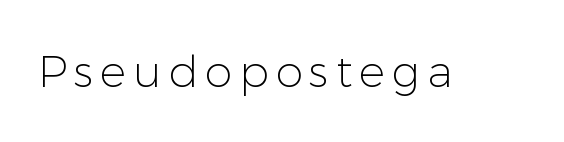
{"serif": "no", "italic": "no", "bold": "no", "weight": "light", "width": "normal", "stroke_contrast": "low", "x_height": "medium", "monospaced": "no", "underline": "no", "glyph_px": 44}
